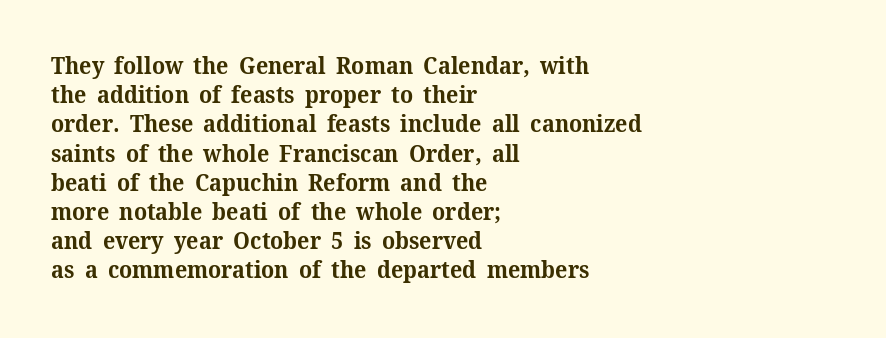
Q: Is the text bold? A: Yes.
Q: Is the text italic (slanted)? A: No, it is upright.
Q: Is the text underlined? A: No.
Q: How is the paragraph aligned? A: Left-aligned.
Q: Is the spacing between letters normal or unusually wide? A: Normal.
Q: Is the spacing between lines tight, normal or loose? A: Normal.
